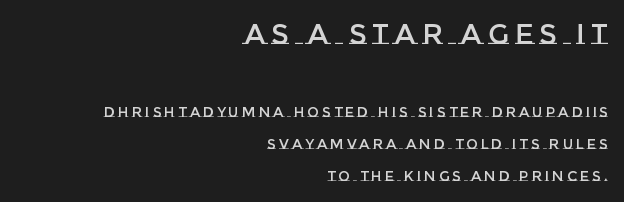
Character widths vary here, with narrow letters taking less room than wide ones. Letter spacing: wide. The face used here appears at its bigger size in the upper chunk. Rows of type keep a wide berth in the vertical direction. Only glyphs here, with clear space below each row.
